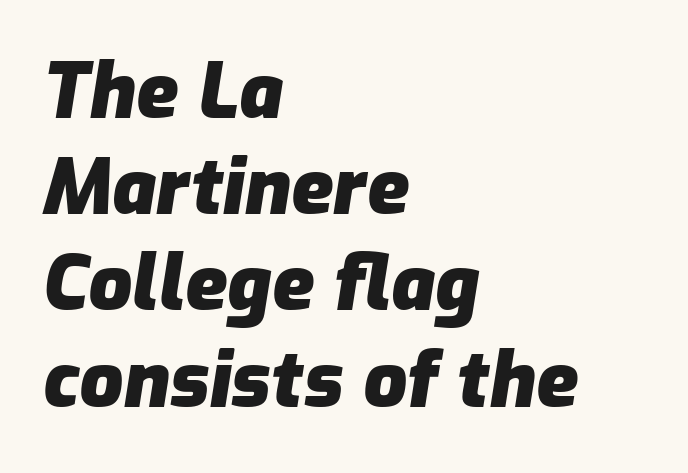
What weight is shown? A full bold with thick strokes. Notice how the stems are inclined rather than vertical — that's the hallmark of italics. Horizontally, the lines are justified to the leading edge only. Is this a fixed-width face? No — the glyphs have proportional, varying widths. The line texture is even and compact thanks to regular tracking.
